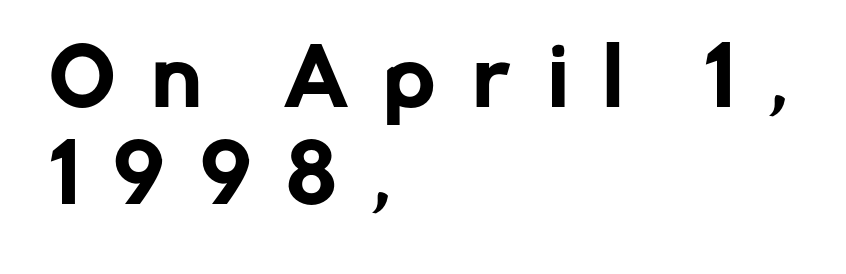
Q: Is the text italic (slanted)? A: No, it is upright.
Q: Is the typeface a serif or a sans-serif typeface? A: Sans-serif.
Q: Is the text underlined? A: No.
Q: How is the paragraph aligned? A: Left-aligned.
Q: Is the spacing between letters normal or unusually wide? A: Unusually wide.
Q: Is the spacing between lines tight, normal or loose? A: Normal.
Q: Width (condensed, normal, or wide)? A: Normal.
Q: Stroke contrast? A: Low.
Q: x-height? A: Medium.
Q: Monospaced? A: No.
